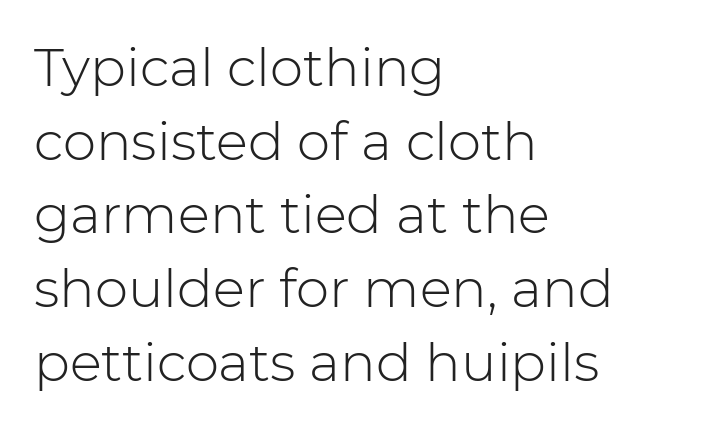
Check under the words: just untouched page. Do the letters lean? They stand straight. Spacing verdict: proportional, widths tailored to each character. Notice how the passage keeps a crisp vertical edge on the left only. Tracking here is standard; glyphs follow each other at the usual distance. This sample uses a sans-serif face.
